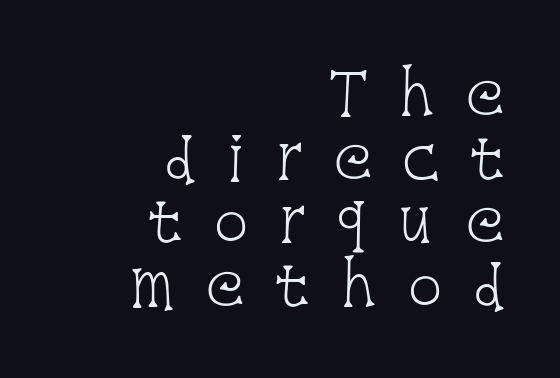
The image shows 59 px light, condensed serif type, upright; set right-aligned, tight line spacing (1.08x), unusually wide letter spacing (+0.5 em), not underlined; low stroke contrast and a large x-height.
